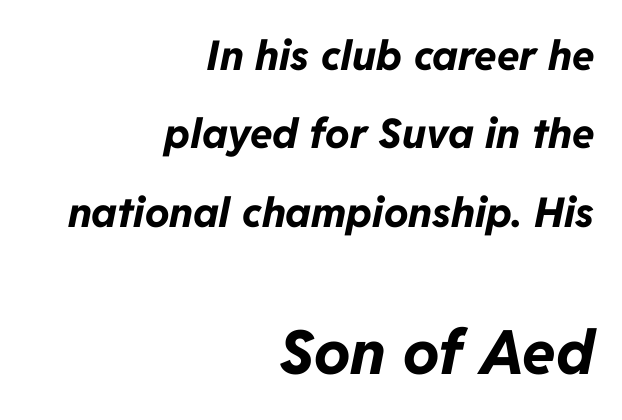
Q: Is the text bold? A: Yes.
Q: Is the text italic (slanted)? A: Yes, it leans right by about 11 degrees.
Q: Is the text underlined? A: No.
Q: How is the paragraph aligned? A: Right-aligned.
Q: Is the spacing between letters normal or unusually wide? A: Normal.
Q: Is the spacing between lines tight, normal or loose? A: Loose.
Q: Which block of text is set in a larger size, the first (top) or the second (bottom)? A: The second (bottom) one.
Q: Width (condensed, normal, or wide)? A: Normal.
Q: Stroke contrast? A: Low.
Q: x-height? A: Medium.
Q: Monospaced? A: No.
